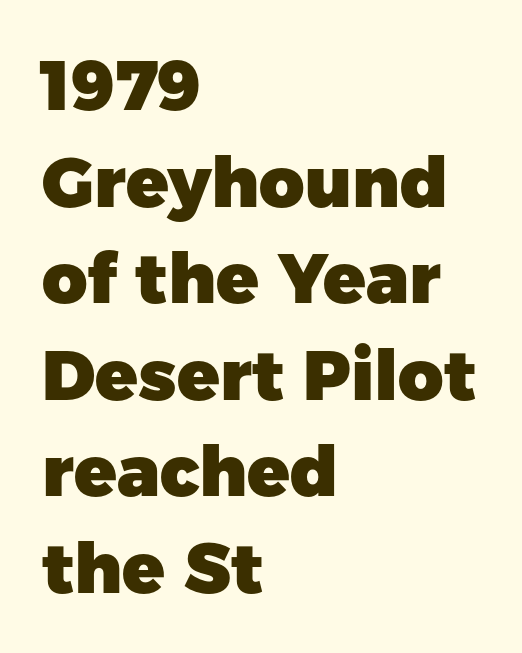
Q: Is the text bold? A: Yes.
Q: Is the text italic (slanted)? A: No, it is upright.
Q: Is the typeface a serif or a sans-serif typeface? A: Sans-serif.
Q: Is the text underlined? A: No.
Q: How is the paragraph aligned? A: Left-aligned.
Q: Is the spacing between letters normal or unusually wide? A: Normal.
Q: Is the spacing between lines tight, normal or loose? A: Normal.
Q: Width (condensed, normal, or wide)? A: Normal.
Q: Stroke contrast? A: Low.
Q: x-height? A: Medium.
Q: Monospaced? A: No.
